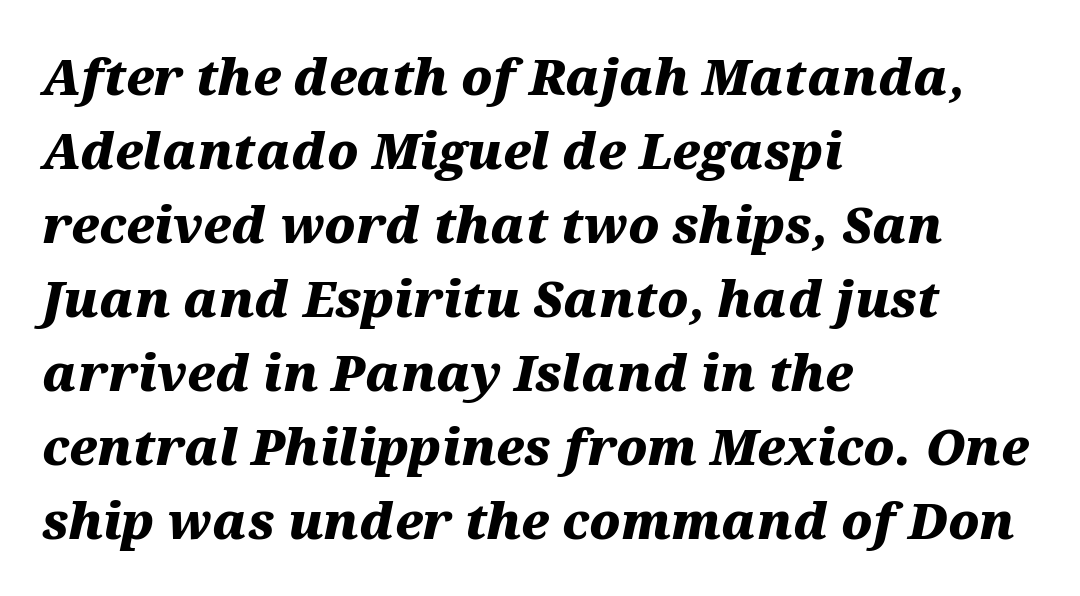
Q: Is the text bold? A: Yes.
Q: Is the text italic (slanted)? A: Yes, it leans right by about 12 degrees.
Q: Is the text underlined? A: No.
Q: How is the paragraph aligned? A: Left-aligned.
Q: Is the spacing between letters normal or unusually wide? A: Normal.
Q: Is the spacing between lines tight, normal or loose? A: Normal.
Q: Width (condensed, normal, or wide)? A: Wide.
Q: Stroke contrast? A: Medium.
Q: x-height? A: Medium.
Q: Monospaced? A: No.
